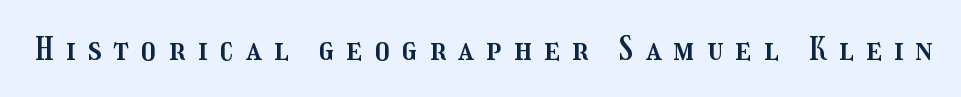
Q: Is the text italic (slanted)? A: No, it is upright.
Q: Is the text underlined? A: No.
Q: Is the spacing between letters normal or unusually wide? A: Unusually wide.
Q: Width (condensed, normal, or wide)? A: Condensed.
Q: Stroke contrast? A: Medium.
Q: x-height? A: Medium.
Q: Monospaced? A: No.
